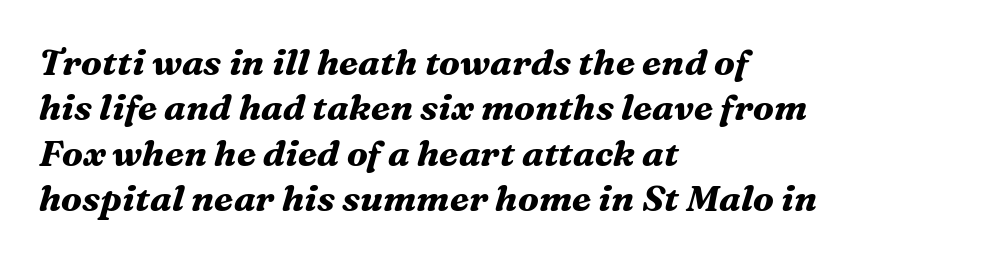
Q: Is the text bold? A: Yes.
Q: Is the text italic (slanted)? A: Yes, it leans right by about 16 degrees.
Q: Is the typeface a serif or a sans-serif typeface? A: Serif.
Q: Is the text underlined? A: No.
Q: How is the paragraph aligned? A: Left-aligned.
Q: Is the spacing between letters normal or unusually wide? A: Normal.
Q: Is the spacing between lines tight, normal or loose? A: Normal.
Q: Width (condensed, normal, or wide)? A: Normal.
Q: Stroke contrast? A: Medium.
Q: x-height? A: Medium.
Q: Monospaced? A: No.
